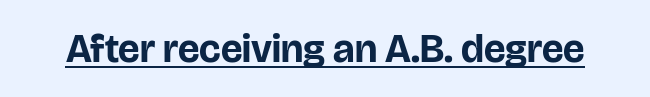
{"serif": "no", "italic": "no", "bold": "yes", "weight": "bold", "width": "normal", "stroke_contrast": "low", "x_height": "large", "monospaced": "no", "underline": "yes", "letter_spacing": "normal", "letter_spacing_em": 0.0, "glyph_px": 40}
